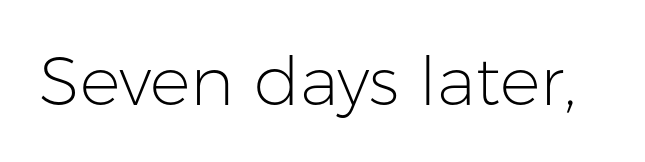
The image shows 68 px light sans-serif type, upright; set normal letter spacing, not underlined; low stroke contrast and a medium x-height.
